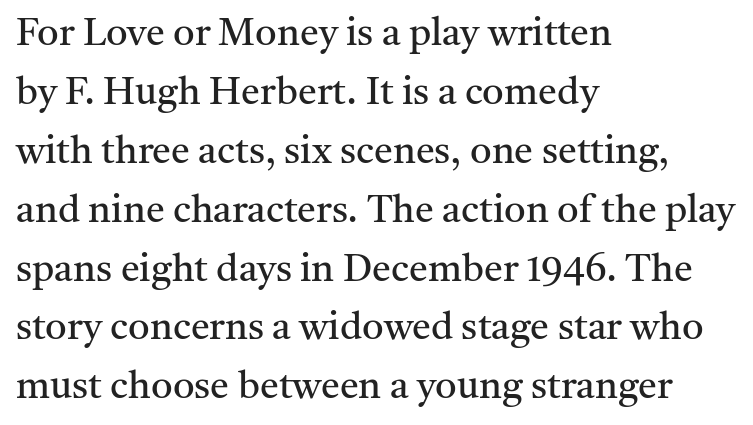
Q: Is the text bold? A: No.
Q: Is the text italic (slanted)? A: No, it is upright.
Q: Is the typeface a serif or a sans-serif typeface? A: Serif.
Q: Is the text underlined? A: No.
Q: How is the paragraph aligned? A: Left-aligned.
Q: Is the spacing between letters normal or unusually wide? A: Normal.
Q: Is the spacing between lines tight, normal or loose? A: Normal.
Q: Width (condensed, normal, or wide)? A: Normal.
Q: Stroke contrast? A: Medium.
Q: x-height? A: Medium.
Q: Monospaced? A: No.
